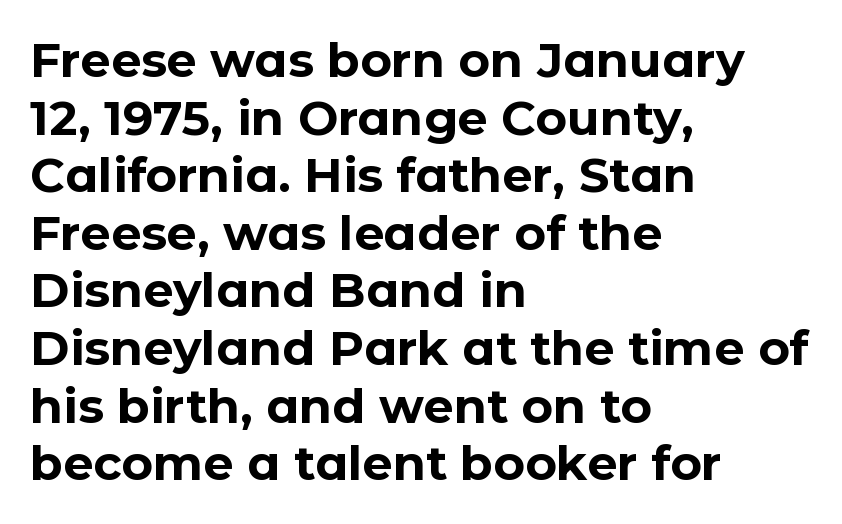
Q: Is the text bold? A: Yes.
Q: Is the text italic (slanted)? A: No, it is upright.
Q: Is the typeface a serif or a sans-serif typeface? A: Sans-serif.
Q: Is the text underlined? A: No.
Q: How is the paragraph aligned? A: Left-aligned.
Q: Is the spacing between letters normal or unusually wide? A: Normal.
Q: Width (condensed, normal, or wide)? A: Normal.
Q: Stroke contrast? A: Low.
Q: x-height? A: Medium.
Q: Monospaced? A: No.
